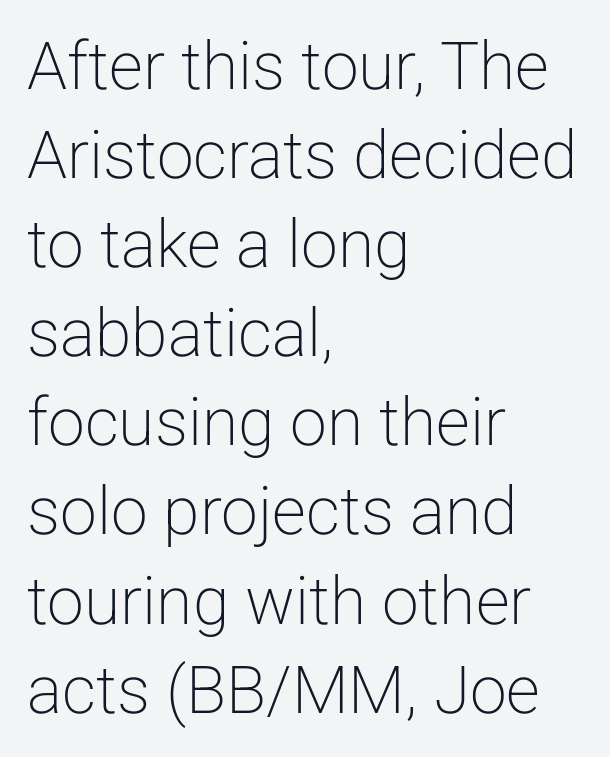
The image shows 66 px light sans-serif type, upright; set left-aligned, normal line spacing (1.35x), normal letter spacing, not underlined; low stroke contrast and a medium x-height.
